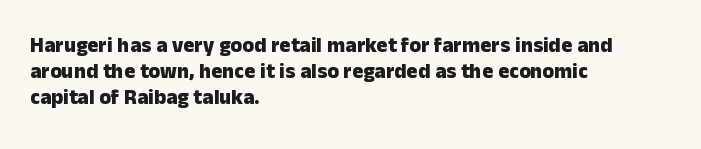
{"italic": "no", "bold": "yes", "underline": "no", "align": "left", "line_spacing_ratio": 1.24, "letter_spacing": "normal", "letter_spacing_em": 0.0, "glyph_px": 21}
